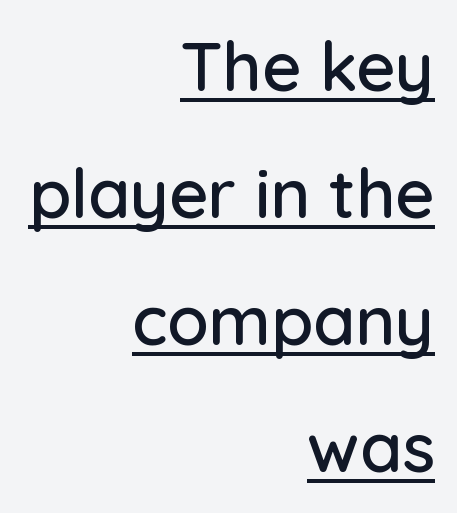
{"serif": "no", "italic": "no", "width": "normal", "stroke_contrast": "low", "x_height": "medium", "monospaced": "no", "underline": "yes", "align": "right", "line_spacing_ratio": 1.87, "letter_spacing": "normal", "letter_spacing_em": 0.0, "glyph_px": 68}
